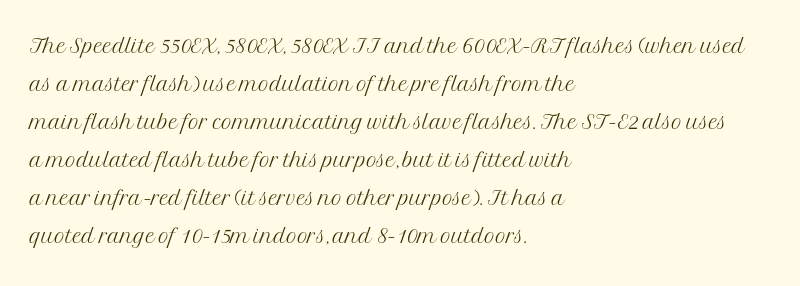
{"serif": "yes", "bold": "no", "weight": "light", "width": "normal", "stroke_contrast": "medium", "x_height": "medium", "monospaced": "no", "underline": "no", "align": "left", "line_spacing": "normal", "line_spacing_ratio": 1.31, "letter_spacing": "normal", "letter_spacing_em": 0.0, "glyph_px": 29}
